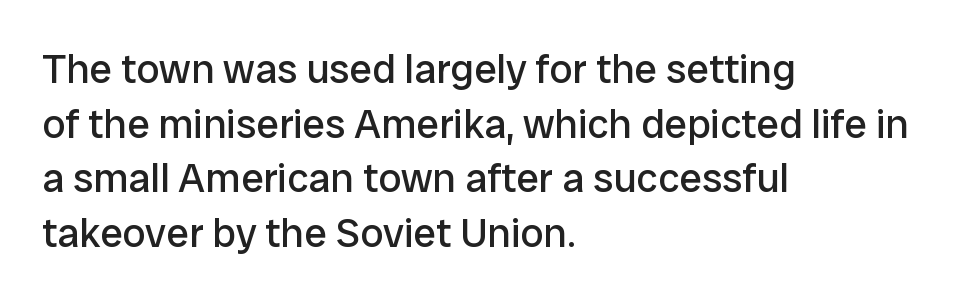
The image shows 41 px regular-weight sans-serif type, upright; set left-aligned, normal line spacing (1.33x), normal letter spacing, not underlined; low stroke contrast and a medium x-height.
